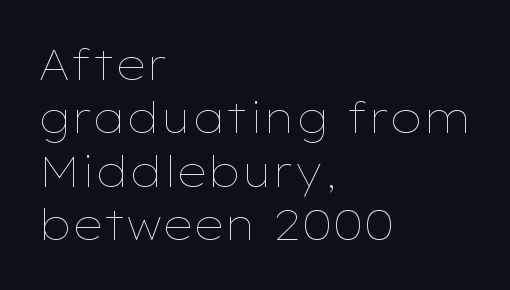
Q: Is the text bold? A: No.
Q: Is the text italic (slanted)? A: No, it is upright.
Q: Is the text underlined? A: No.
Q: How is the paragraph aligned? A: Left-aligned.
Q: Is the spacing between letters normal or unusually wide? A: Normal.
Q: Is the spacing between lines tight, normal or loose? A: Normal.
Q: Width (condensed, normal, or wide)? A: Wide.
Q: Stroke contrast? A: Low.
Q: x-height? A: Medium.
Q: Monospaced? A: No.
